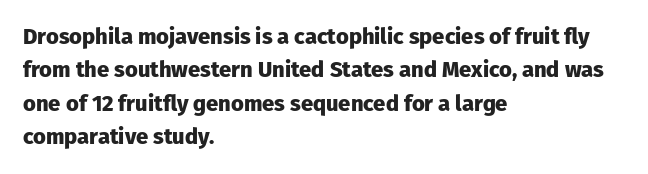
The image shows 22 px bold type, upright; set left-aligned, normal line spacing (1.52x), normal letter spacing, not underlined.
